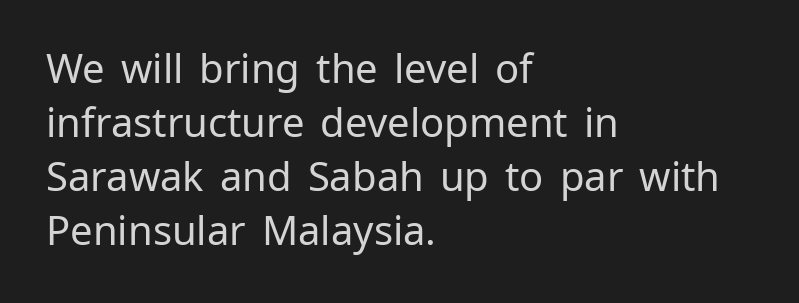
{"serif": "no", "italic": "no", "bold": "no", "weight": "regular", "width": "normal", "stroke_contrast": "low", "x_height": "medium", "monospaced": "no", "underline": "no", "align": "left", "line_spacing": "normal", "line_spacing_ratio": 1.35, "letter_spacing": "normal", "letter_spacing_em": 0.0, "glyph_px": 40}
